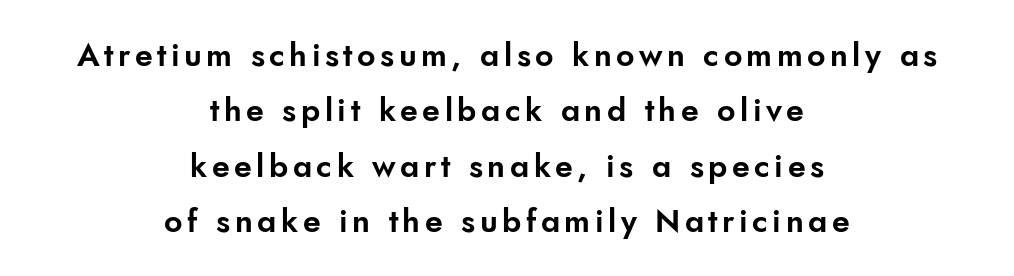
Looks like regular typesetting: each glyph gets only the width it needs. Bare-footed words on every line. Is the block centered? Yes — each line is placed symmetrically about the middle. Stroke terminals: plain, sans-serif.
